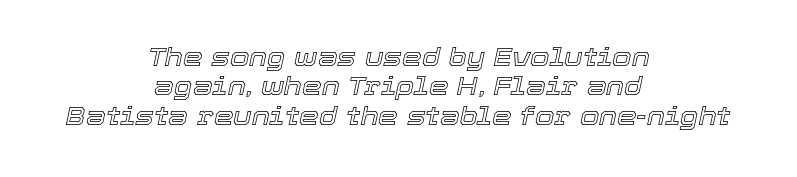
The image shows 25 px text type, italic (leaning right); set centered, line spacing 1.18x, normal letter spacing, not underlined.
